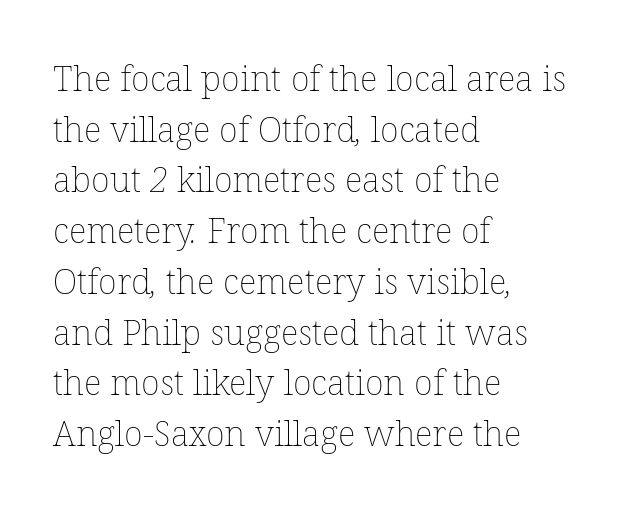
The image shows 35 px thin type; set left-aligned, normal line spacing (1.45x), normal letter spacing, not underlined; low stroke contrast and a medium x-height.
